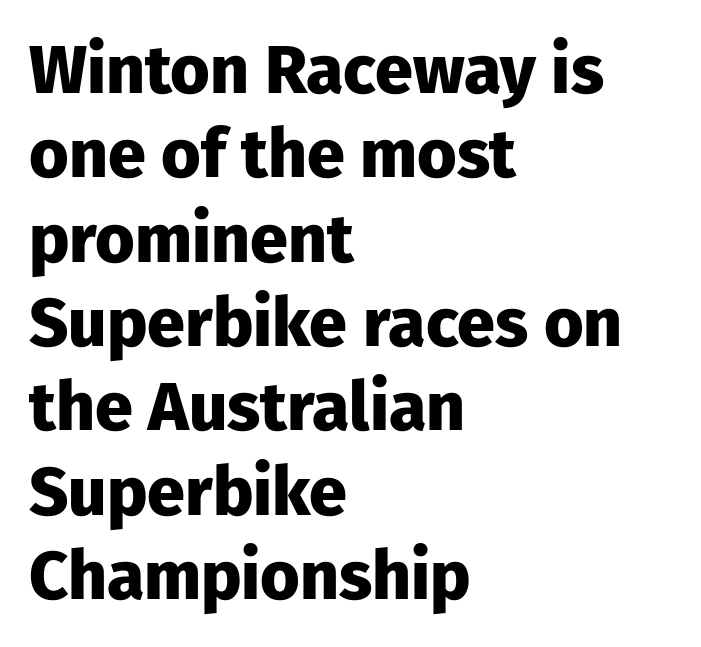
Q: Is the text bold? A: Yes.
Q: Is the text italic (slanted)? A: No, it is upright.
Q: Is the typeface a serif or a sans-serif typeface? A: Sans-serif.
Q: Is the text underlined? A: No.
Q: How is the paragraph aligned? A: Left-aligned.
Q: Is the spacing between letters normal or unusually wide? A: Normal.
Q: Width (condensed, normal, or wide)? A: Normal.
Q: Stroke contrast? A: Low.
Q: x-height? A: Medium.
Q: Monospaced? A: No.
